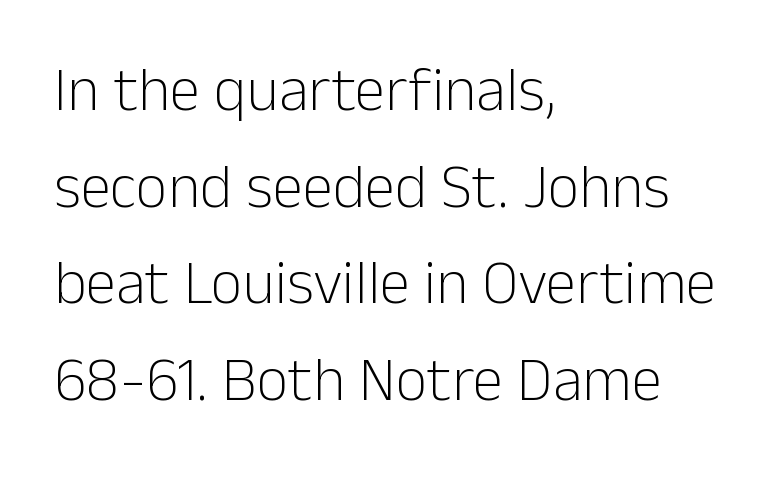
The text block is weighted toward the left margin, trailing off unevenly rightward. A quiet, ordinary-to-light weight characterises the typeface. The designer left line spacing at the default. Inter-character spacing is left at the font's built-in metrics. Vertical strokes here are truly vertical. A clean baseline with only descenders dipping below it.
